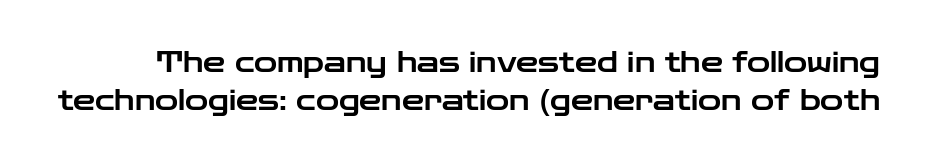
Q: Is the text italic (slanted)? A: No, it is upright.
Q: Is the typeface a serif or a sans-serif typeface? A: Sans-serif.
Q: Is the text underlined? A: No.
Q: Is the spacing between letters normal or unusually wide? A: Normal.
Q: Is the spacing between lines tight, normal or loose? A: Normal.
Q: Width (condensed, normal, or wide)? A: Wide.
Q: Stroke contrast? A: Low.
Q: x-height? A: Medium.
Q: Monospaced? A: No.
